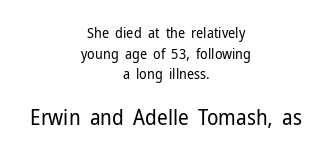
{"italic": "no", "bold": "no", "underline": "no", "align": "center", "line_spacing": "normal", "line_spacing_ratio": 1.47, "letter_spacing": "normal", "letter_spacing_em": 0.0, "larger_block": "second", "size_ratio": 1.5, "glyph_px": 21}
